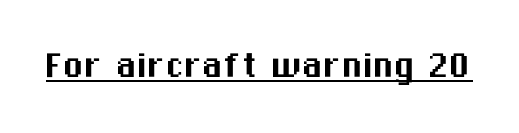
{"serif": "no", "italic": "no", "width": "normal", "stroke_contrast": "medium", "x_height": "medium", "monospaced": "no", "underline": "yes", "letter_spacing": "normal", "letter_spacing_em": 0.0, "glyph_px": 42}
